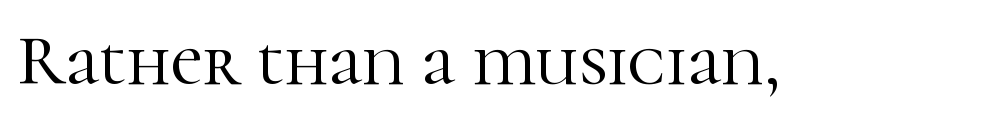
{"serif": "yes", "italic": "no", "width": "normal", "stroke_contrast": "high", "x_height": "medium", "monospaced": "no", "underline": "no", "letter_spacing": "normal", "letter_spacing_em": 0.0, "glyph_px": 71}
